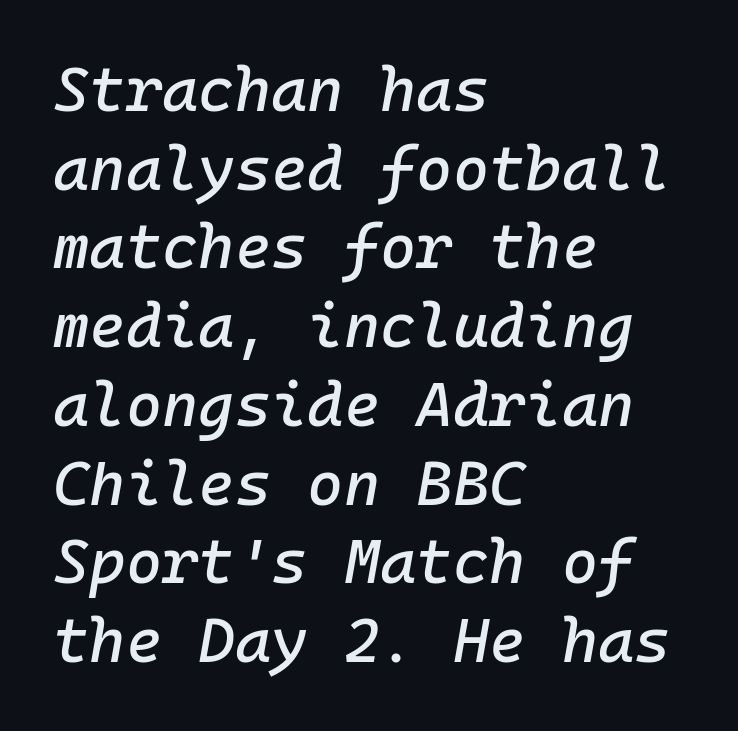
{"italic": "yes", "lean": "right", "slant_degrees": 10, "width": "normal", "stroke_contrast": "low", "x_height": "medium", "monospaced": "yes", "underline": "no", "align": "left", "line_spacing": "normal", "line_spacing_ratio": 1.27, "letter_spacing": "normal", "letter_spacing_em": 0.0, "glyph_px": 62}
